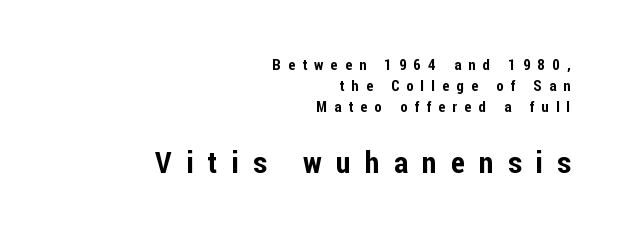
These two chunks differ in scale, with the bottom chunk taking the larger measure. The words here are not underlined. Think of a printed novel: that variable character pitch is what you see here. Normally led — the rows are evenly, conventionally spaced. If you drew a ruler down the right edge, every line would touch it.
